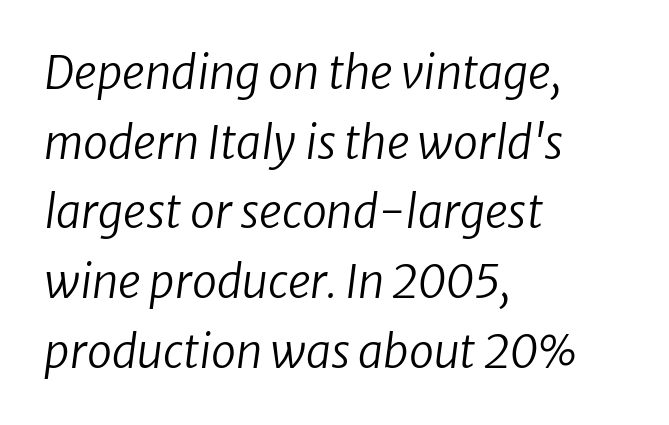
Descender tails drop into unmarked territory. The block of text has a typical density, with ordinary space between rows. Here the designer chose a conventional face with non-uniform glyph widths. These glyphs show unthickened strokes, regular width or finer.
